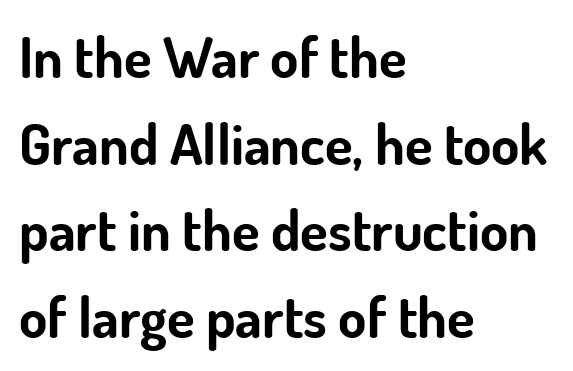
The image shows 57 px bold sans-serif type, upright; set left-aligned, normal line spacing (1.52x), normal letter spacing, not underlined; low stroke contrast and a small x-height.
